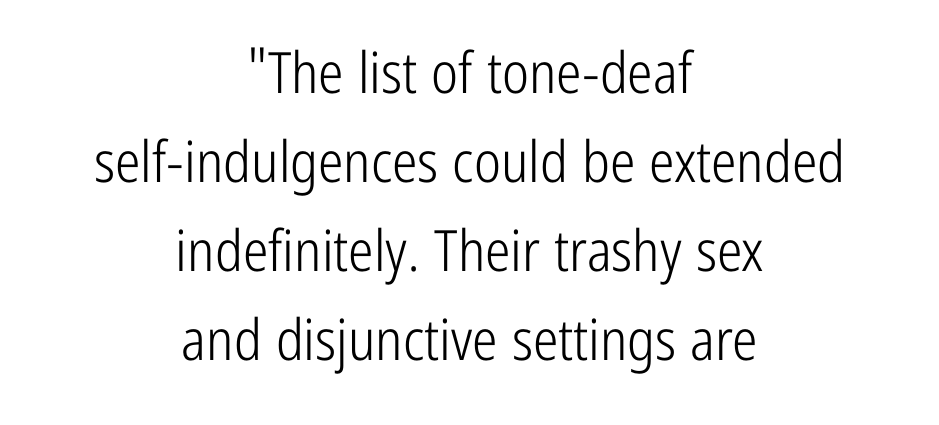
The image shows 57 px light, condensed sans-serif type, upright; set centered, normal line spacing (1.56x), normal letter spacing, not underlined; low stroke contrast and a medium x-height.
